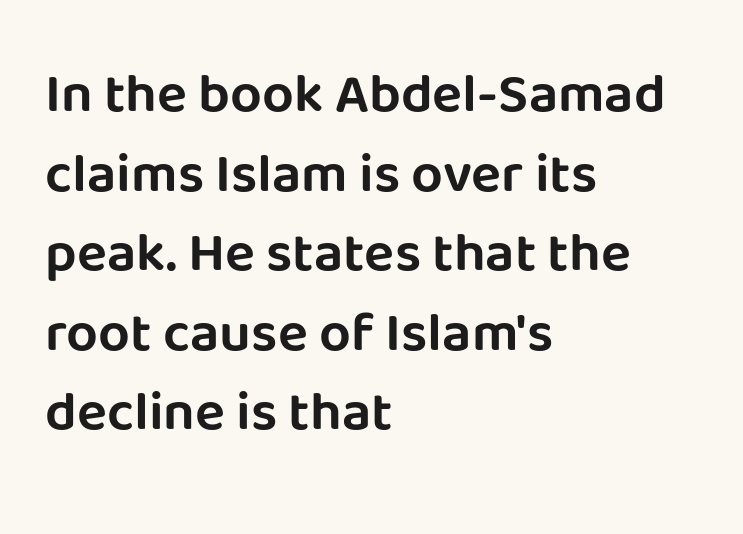
This rendering uses left alignment, leaving the right contour irregular. Nothing sits at the stroke ends, so this counts as sans-serif. The rows are spaced the way most documents space them. Clear beneath every line of the passage. Standard letterfit; no display-style spreading of the glyphs. The rendering uses natural spacing where letterforms have individual widths.
